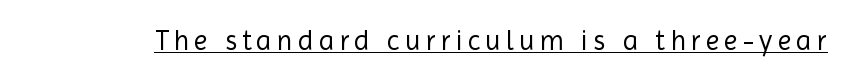
The image shows 28 px regular-weight sans-serif type, upright; set underlined; a medium x-height.
